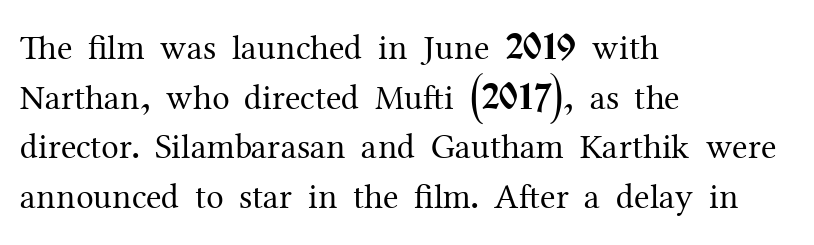
The image shows 35 px regular-weight serif type, upright; set left-aligned, normal line spacing (1.42x), normal letter spacing, not underlined; medium stroke contrast and a medium x-height.
